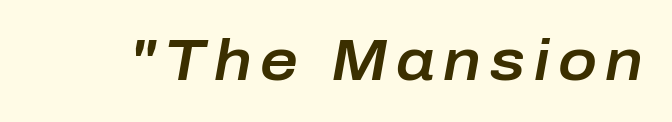
Q: Is the text italic (slanted)? A: Yes, it leans right by about 10 degrees.
Q: Is the text underlined? A: No.
Q: Width (condensed, normal, or wide)? A: Normal.
Q: Stroke contrast? A: Low.
Q: x-height? A: Medium.
Q: Monospaced? A: No.
